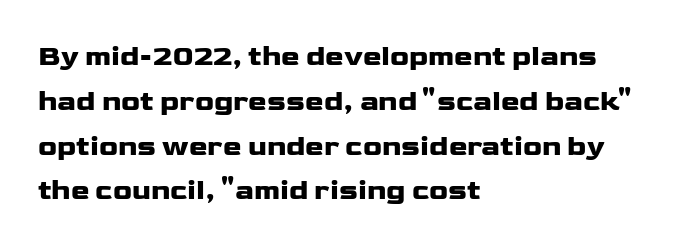
Q: Is the text italic (slanted)? A: No, it is upright.
Q: Is the typeface a serif or a sans-serif typeface? A: Sans-serif.
Q: Is the text underlined? A: No.
Q: How is the paragraph aligned? A: Left-aligned.
Q: Is the spacing between letters normal or unusually wide? A: Normal.
Q: Is the spacing between lines tight, normal or loose? A: Normal.
Q: Width (condensed, normal, or wide)? A: Wide.
Q: Stroke contrast? A: Low.
Q: x-height? A: Medium.
Q: Monospaced? A: No.
